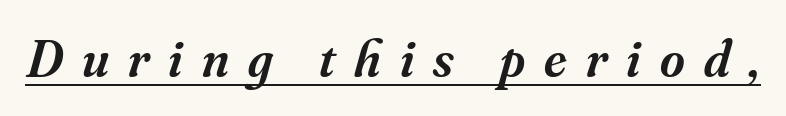
Q: Is the text bold? A: Semi-bold.
Q: Is the text italic (slanted)? A: Yes, it leans right by about 16 degrees.
Q: Is the typeface a serif or a sans-serif typeface? A: Serif.
Q: Is the text underlined? A: Yes.
Q: Is the spacing between letters normal or unusually wide? A: Unusually wide.
Q: Width (condensed, normal, or wide)? A: Normal.
Q: Stroke contrast? A: Medium.
Q: x-height? A: Small.
Q: Monospaced? A: No.
